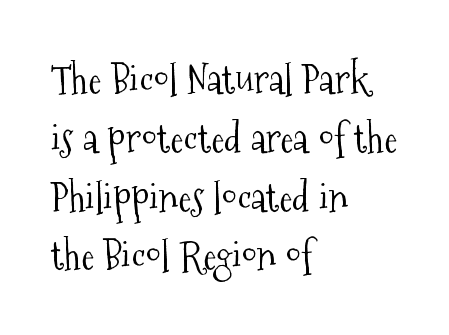
Q: Is the text bold? A: No.
Q: Is the text italic (slanted)? A: No, it is upright.
Q: Is the typeface a serif or a sans-serif typeface? A: Serif.
Q: Is the text underlined? A: No.
Q: How is the paragraph aligned? A: Left-aligned.
Q: Is the spacing between letters normal or unusually wide? A: Normal.
Q: Is the spacing between lines tight, normal or loose? A: Normal.
Q: Width (condensed, normal, or wide)? A: Condensed.
Q: Stroke contrast? A: Medium.
Q: x-height? A: Medium.
Q: Monospaced? A: No.
